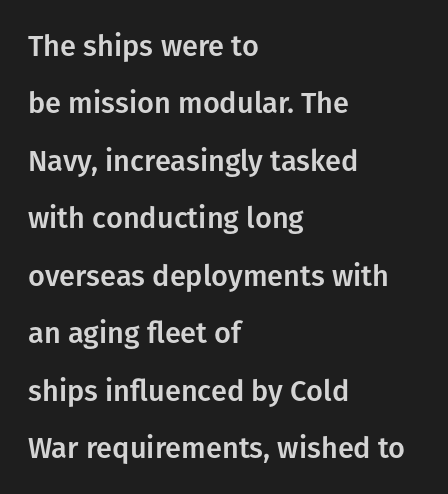
Q: Is the text italic (slanted)? A: No, it is upright.
Q: Is the typeface a serif or a sans-serif typeface? A: Sans-serif.
Q: Is the text underlined? A: No.
Q: How is the paragraph aligned? A: Left-aligned.
Q: Is the spacing between letters normal or unusually wide? A: Normal.
Q: Is the spacing between lines tight, normal or loose? A: Loose.
Q: Width (condensed, normal, or wide)? A: Normal.
Q: Stroke contrast? A: Low.
Q: x-height? A: Medium.
Q: Monospaced? A: No.
